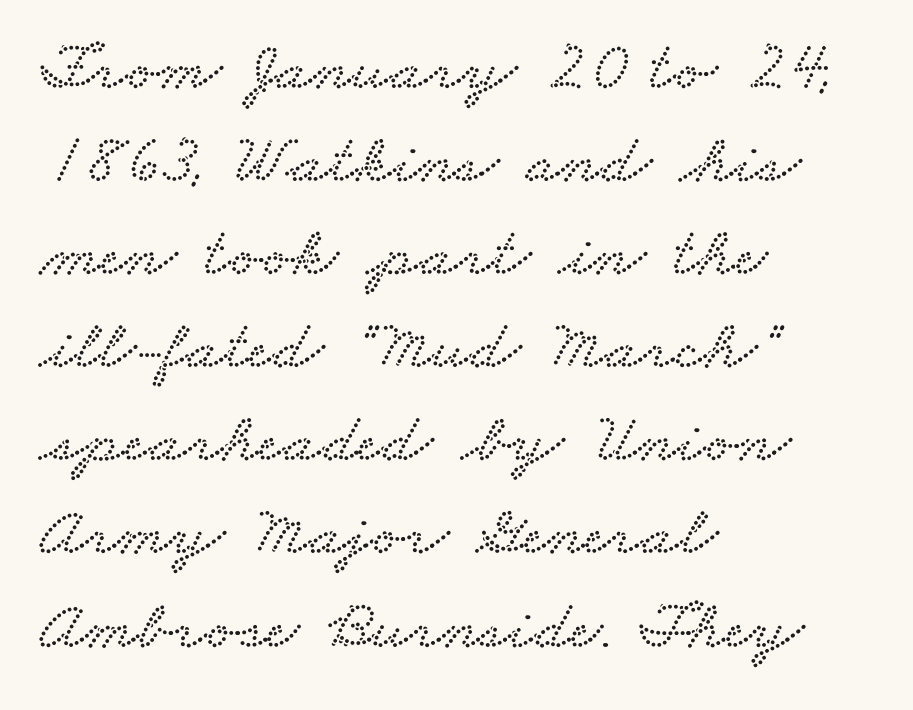
Q: Is the typeface a serif or a sans-serif typeface? A: Serif.
Q: Is the text underlined? A: No.
Q: How is the paragraph aligned? A: Left-aligned.
Q: Is the spacing between letters normal or unusually wide? A: Normal.
Q: Is the spacing between lines tight, normal or loose? A: Normal.
Q: Width (condensed, normal, or wide)? A: Wide.
Q: Stroke contrast? A: Low.
Q: x-height? A: Small.
Q: Monospaced? A: No.
